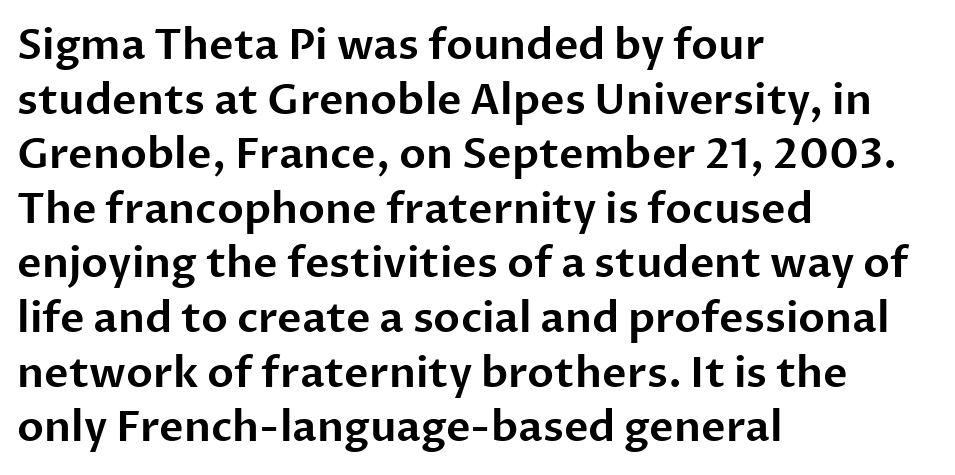
Q: Is the text italic (slanted)? A: No, it is upright.
Q: Is the typeface a serif or a sans-serif typeface? A: Sans-serif.
Q: Is the text underlined? A: No.
Q: How is the paragraph aligned? A: Left-aligned.
Q: Is the spacing between letters normal or unusually wide? A: Normal.
Q: Is the spacing between lines tight, normal or loose? A: Normal.
Q: Width (condensed, normal, or wide)? A: Normal.
Q: Stroke contrast? A: Low.
Q: x-height? A: Medium.
Q: Monospaced? A: No.
